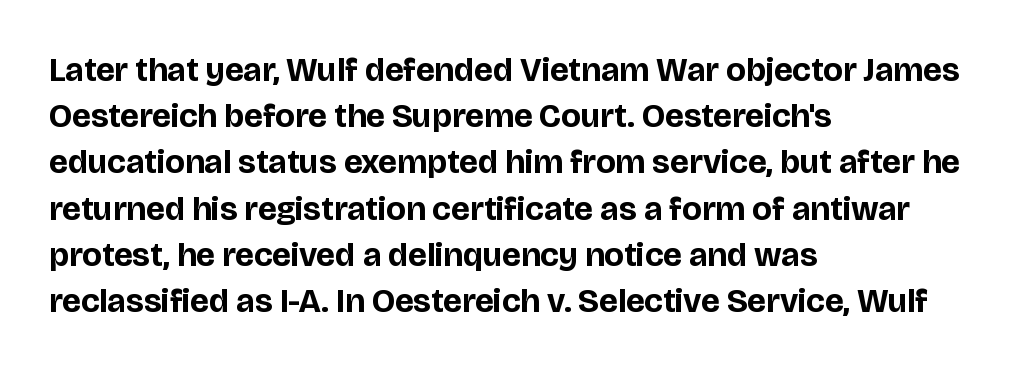
{"serif": "no", "italic": "no", "bold": "yes", "weight": "bold", "width": "normal", "stroke_contrast": "low", "x_height": "large", "monospaced": "no", "underline": "no", "align": "left", "line_spacing": "normal", "line_spacing_ratio": 1.36, "letter_spacing": "normal", "letter_spacing_em": 0.0, "glyph_px": 34}
